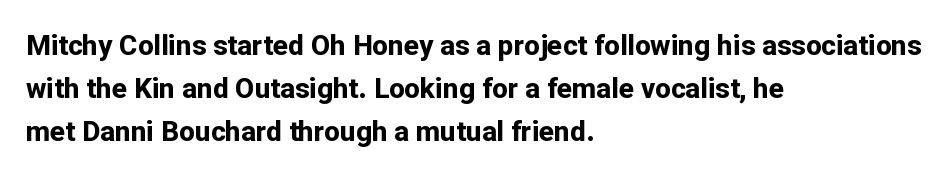
{"serif": "no", "italic": "no", "bold": "yes", "weight": "bold", "width": "normal", "stroke_contrast": "low", "x_height": "medium", "monospaced": "no", "underline": "no", "align": "left", "line_spacing": "normal", "line_spacing_ratio": 1.54, "letter_spacing": "normal", "letter_spacing_em": 0.0, "glyph_px": 28}
